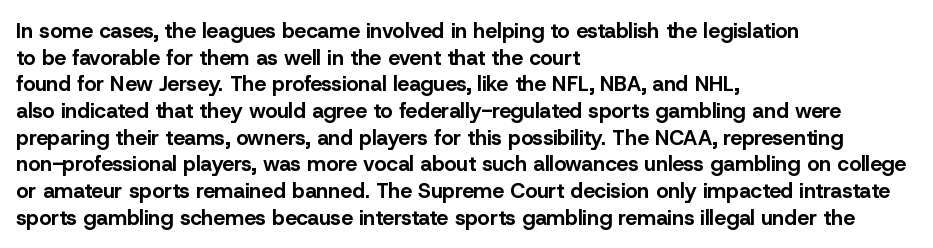
Q: Is the text bold? A: Yes.
Q: Is the text italic (slanted)? A: No, it is upright.
Q: Is the text underlined? A: No.
Q: How is the paragraph aligned? A: Left-aligned.
Q: Is the spacing between letters normal or unusually wide? A: Normal.
Q: Is the spacing between lines tight, normal or loose? A: Normal.
